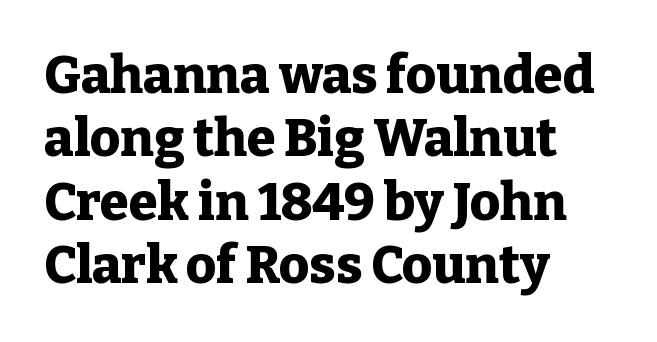
The image shows 52 px heavy serif type, upright; set left-aligned, line spacing 1.22x, normal letter spacing, not underlined; low stroke contrast and a medium x-height.
